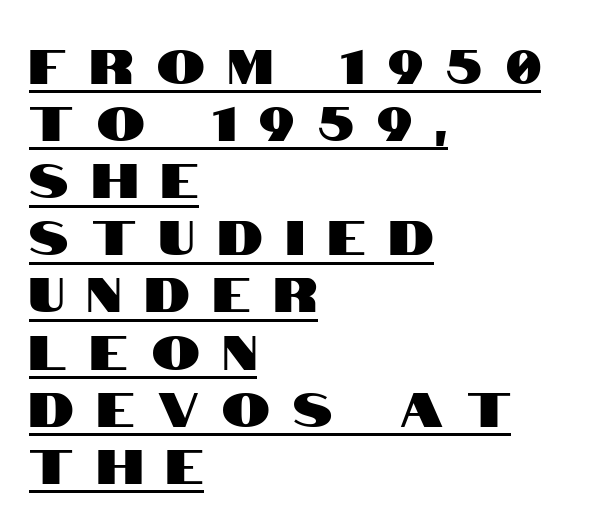
Do the characters align in a grid? No, the font is proportional. Layout note: lines flush left. The font family rendered here belongs to the sans-serif group. Unlike italic type, these characters show no tilt at all. Glance below the letters and you will spot a drawn line. These lines have a slow, spaced-out rhythm from letter to letter.
